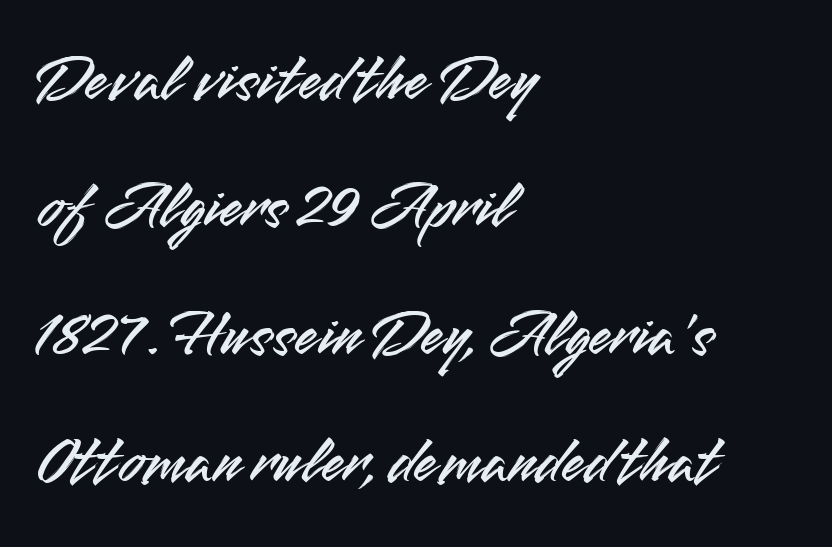
{"serif": "no", "width": "normal", "stroke_contrast": "medium", "x_height": "small", "monospaced": "no", "underline": "no", "align": "left", "line_spacing": "loose", "line_spacing_ratio": 1.9, "letter_spacing": "normal", "letter_spacing_em": 0.0, "glyph_px": 67}
